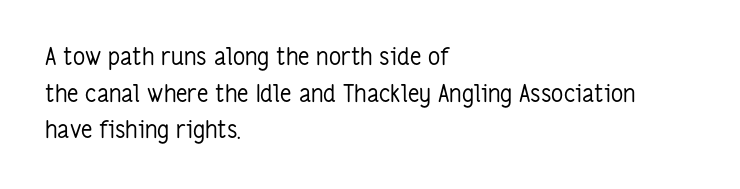
Q: Is the text bold? A: No.
Q: Is the text italic (slanted)? A: No, it is upright.
Q: Is the text underlined? A: No.
Q: How is the paragraph aligned? A: Left-aligned.
Q: Is the spacing between letters normal or unusually wide? A: Normal.
Q: Is the spacing between lines tight, normal or loose? A: Normal.
